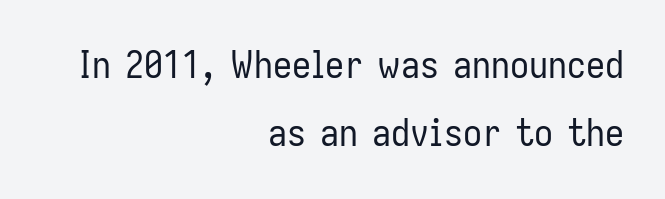
{"serif": "no", "italic": "no", "bold": "no", "weight": "regular", "width": "condensed", "stroke_contrast": "low", "x_height": "medium", "monospaced": "no", "underline": "no", "align": "right", "line_spacing_ratio": 1.8, "letter_spacing": "normal", "letter_spacing_em": 0.0, "glyph_px": 38}
